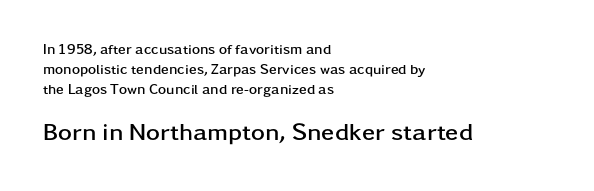
Unlike italic type, these characters show no tilt at all. The passage shown is emphatically bold. Size hierarchy here favors the trailing block over the leading one. What's the leading like? Ordinary, nothing unusual. Is the letter spacing exaggerated? No — it looks like the ordinary default. Teacher's note: observe the even left margin — that is flush-left alignment.
